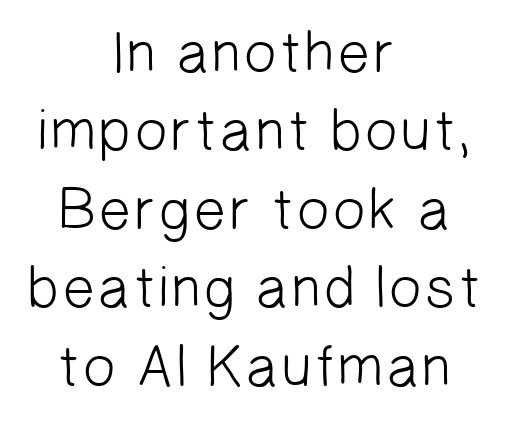
The image shows 59 px light sans-serif type; set centered, normal line spacing (1.33x), normal letter spacing, not underlined; low stroke contrast and a medium x-height.
